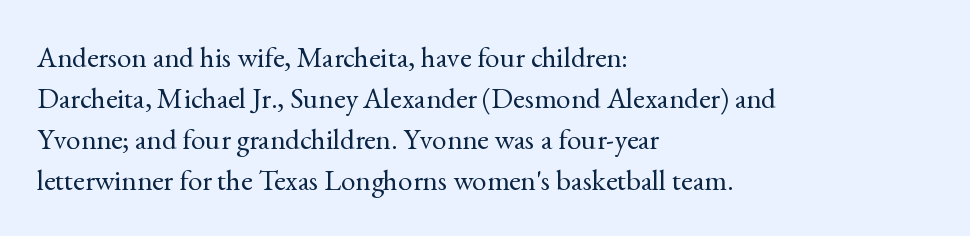
Stem width sits at or under what a default text font uses. Beneath every word, the page is bare. If you measured baseline to baseline, you'd find a middling distance. A typesetter would mark this as roman, not italic.
